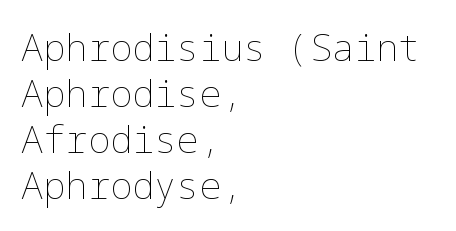
{"italic": "no", "bold": "no", "weight": "thin", "width": "normal", "stroke_contrast": "low", "x_height": "medium", "underline": "no", "align": "left", "line_spacing_ratio": 1.24, "letter_spacing": "normal", "letter_spacing_em": 0.0, "glyph_px": 37}
